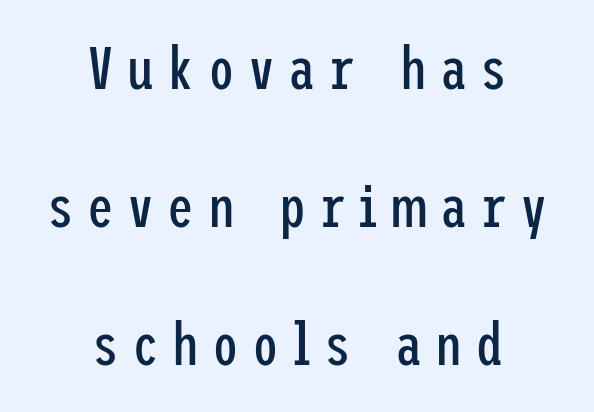
{"serif": "no", "italic": "no", "bold": "no", "weight": "regular", "width": "condensed", "stroke_contrast": "low", "x_height": "medium", "underline": "no", "align": "center", "line_spacing": "loose", "line_spacing_ratio": 2.3, "letter_spacing": "wide", "letter_spacing_em": 0.22, "glyph_px": 60}
